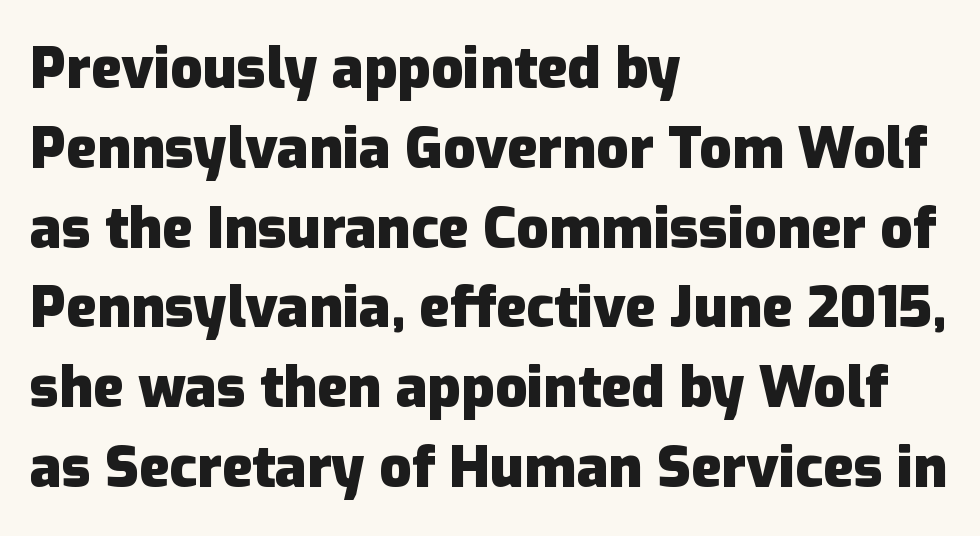
The image shows 57 px heavy sans-serif type, upright; set left-aligned, normal line spacing (1.4x), normal letter spacing, not underlined; low stroke contrast and a medium x-height.
